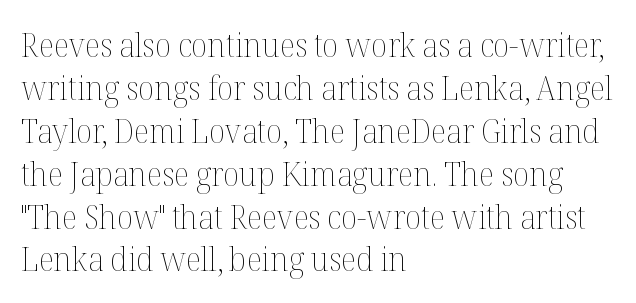
Q: Is the text bold? A: No.
Q: Is the text italic (slanted)? A: No, it is upright.
Q: Is the text underlined? A: No.
Q: How is the paragraph aligned? A: Left-aligned.
Q: Is the spacing between letters normal or unusually wide? A: Normal.
Q: Is the spacing between lines tight, normal or loose? A: Normal.
Q: Width (condensed, normal, or wide)? A: Normal.
Q: Stroke contrast? A: Medium.
Q: x-height? A: Medium.
Q: Monospaced? A: No.
